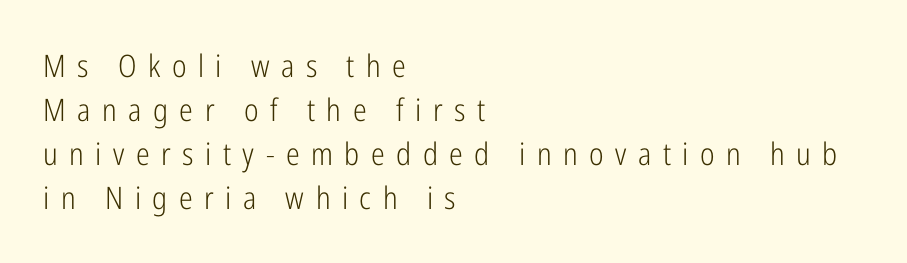
It's the straight-up-and-down kind of type. Heft: none added — not bold. Note: no serifs on the glyphs. A student would call this left alignment; a typographer would say flush left, rag right.
